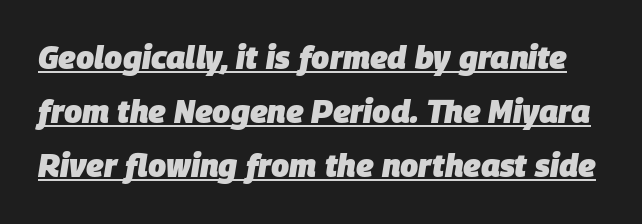
The image shows 32 px heavy type, italic (leaning right); set normal line spacing (1.69x), normal letter spacing, underlined; low stroke contrast and a large x-height.
